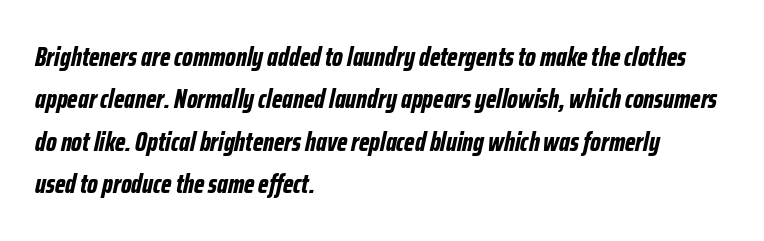
{"italic": "yes", "lean": "right", "slant_degrees": 12, "bold": "yes", "underline": "no", "align": "left", "line_spacing": "normal", "line_spacing_ratio": 1.57, "letter_spacing": "normal", "letter_spacing_em": 0.0, "glyph_px": 27}
